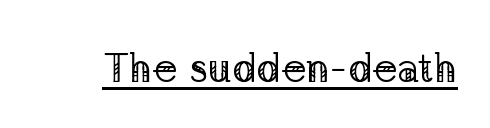
Q: Is the text bold? A: No.
Q: Is the text italic (slanted)? A: No, it is upright.
Q: Is the typeface a serif or a sans-serif typeface? A: Serif.
Q: Is the text underlined? A: Yes.
Q: Is the spacing between letters normal or unusually wide? A: Normal.
Q: Width (condensed, normal, or wide)? A: Normal.
Q: Stroke contrast? A: Low.
Q: x-height? A: Medium.
Q: Monospaced? A: No.
